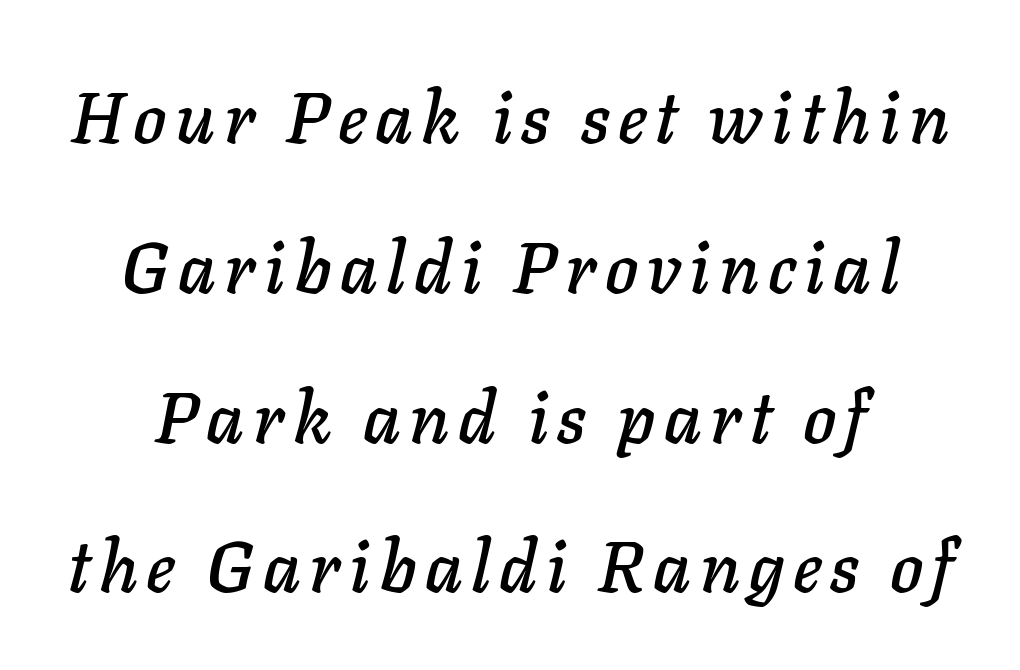
{"italic": "yes", "lean": "right", "slant_degrees": 11, "width": "normal", "stroke_contrast": "low", "x_height": "medium", "monospaced": "no", "underline": "no", "line_spacing": "loose", "line_spacing_ratio": 2.11, "glyph_px": 71}
